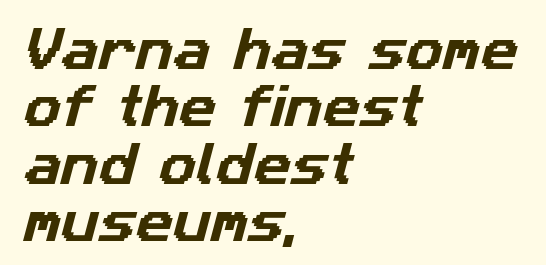
Q: Is the typeface a serif or a sans-serif typeface? A: Sans-serif.
Q: Is the text underlined? A: No.
Q: How is the paragraph aligned? A: Left-aligned.
Q: Is the spacing between letters normal or unusually wide? A: Normal.
Q: Is the spacing between lines tight, normal or loose? A: Normal.
Q: Width (condensed, normal, or wide)? A: Normal.
Q: Stroke contrast? A: Low.
Q: x-height? A: Medium.
Q: Monospaced? A: No.
